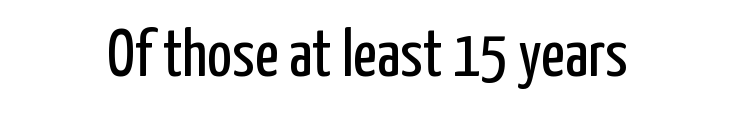
{"serif": "no", "italic": "no", "bold": "no", "weight": "regular", "width": "condensed", "stroke_contrast": "low", "x_height": "medium", "monospaced": "no", "underline": "no", "letter_spacing": "normal", "letter_spacing_em": 0.0, "glyph_px": 66}
